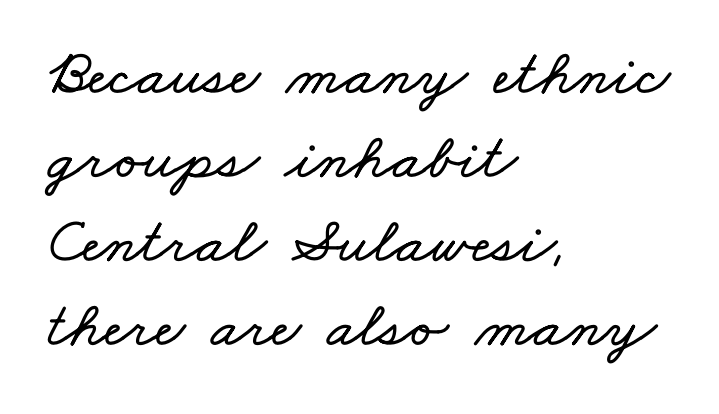
The image shows 65 px wide type; set left-aligned, normal line spacing (1.29x), normal letter spacing, not underlined; low stroke contrast and a small x-height.
